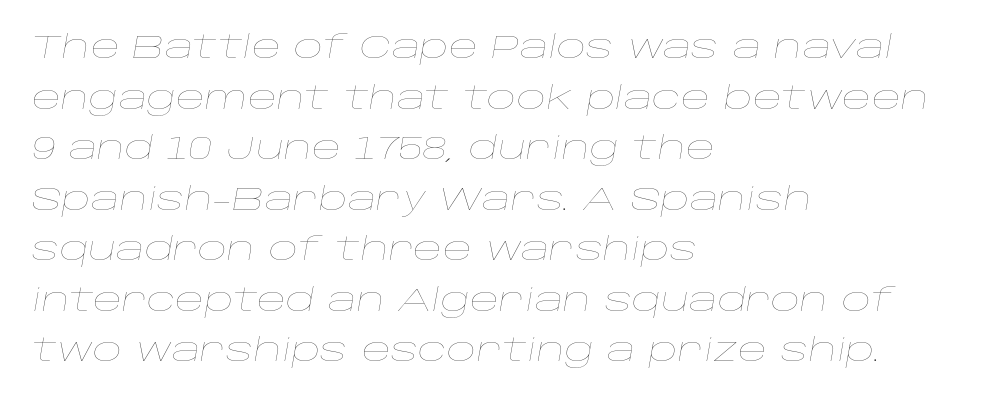
Is this a heavy cut? Hardly; it is regular or lighter. This is oblique type, the kind used for emphasis or titles. Leading: standard. Does the copy run flush right? No — it runs flush left.
